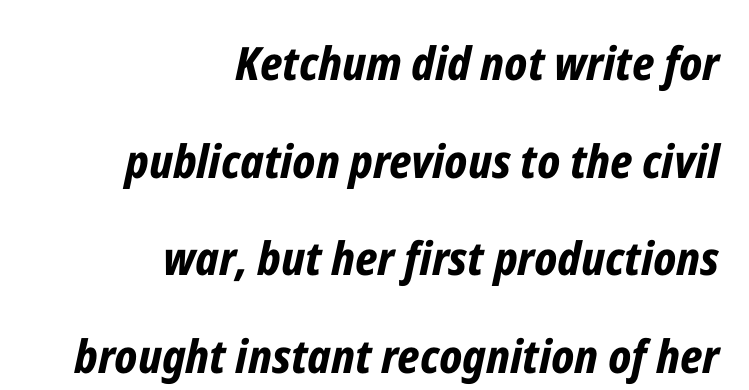
Q: Is the text bold? A: Yes.
Q: Is the text italic (slanted)? A: Yes, it leans right by about 12 degrees.
Q: Is the text underlined? A: No.
Q: How is the paragraph aligned? A: Right-aligned.
Q: Is the spacing between letters normal or unusually wide? A: Normal.
Q: Is the spacing between lines tight, normal or loose? A: Loose.
Q: Width (condensed, normal, or wide)? A: Condensed.
Q: Stroke contrast? A: Low.
Q: x-height? A: Medium.
Q: Monospaced? A: No.
